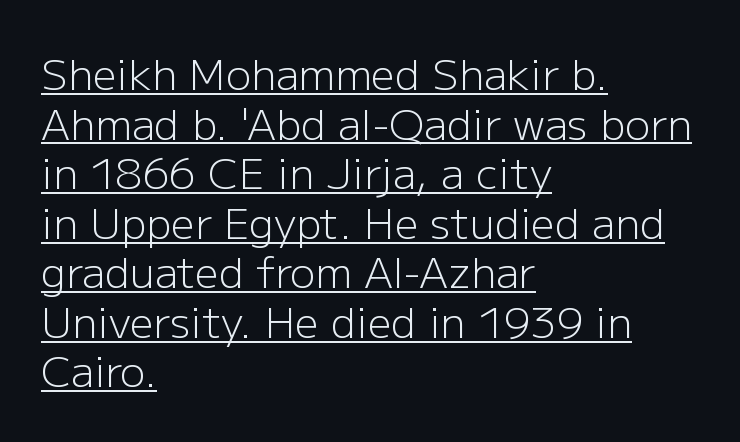
{"serif": "no", "italic": "no", "bold": "no", "weight": "light", "width": "normal", "stroke_contrast": "low", "x_height": "medium", "monospaced": "no", "underline": "yes", "align": "left", "line_spacing_ratio": 1.18, "letter_spacing": "normal", "letter_spacing_em": 0.0, "glyph_px": 42}
